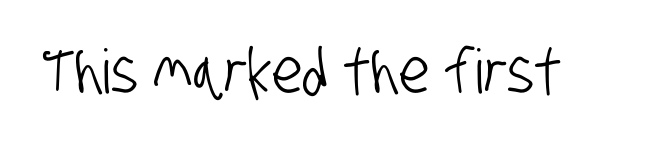
The image shows 61 px condensed sans-serif type; set normal letter spacing, not underlined; low stroke contrast and a large x-height.
